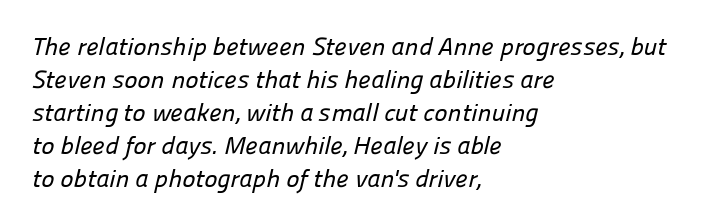
Short and long lines alike share a common starting point at left. Vertically, the passage feels balanced, rows spaced as you'd expect. Words appear dense and cohesive because spacing is normal. Quick note: underline off.
